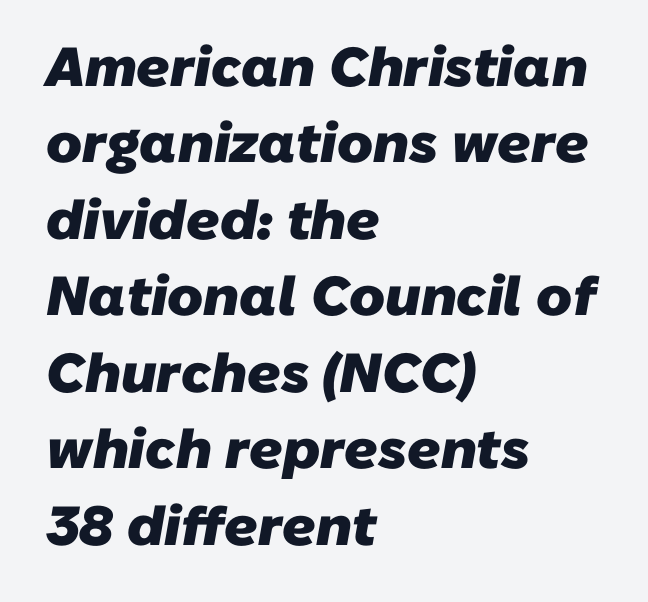
{"serif": "no", "bold": "yes", "weight": "heavy", "width": "normal", "stroke_contrast": "low", "x_height": "medium", "monospaced": "no", "underline": "no", "align": "left", "line_spacing": "normal", "line_spacing_ratio": 1.39, "letter_spacing": "normal", "letter_spacing_em": 0.0, "glyph_px": 55}
